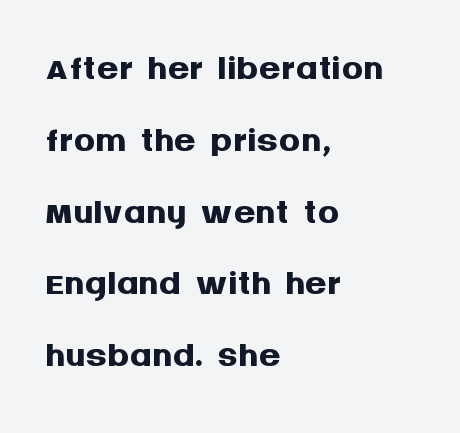
{"serif": "no", "italic": "no", "bold": "yes", "weight": "semibold", "width": "normal", "stroke_contrast": "medium", "x_height": "large", "monospaced": "no", "underline": "no", "align": "left", "line_spacing": "normal", "line_spacing_ratio": 1.33, "letter_spacing": "normal", "letter_spacing_em": 0.0, "glyph_px": 54}
